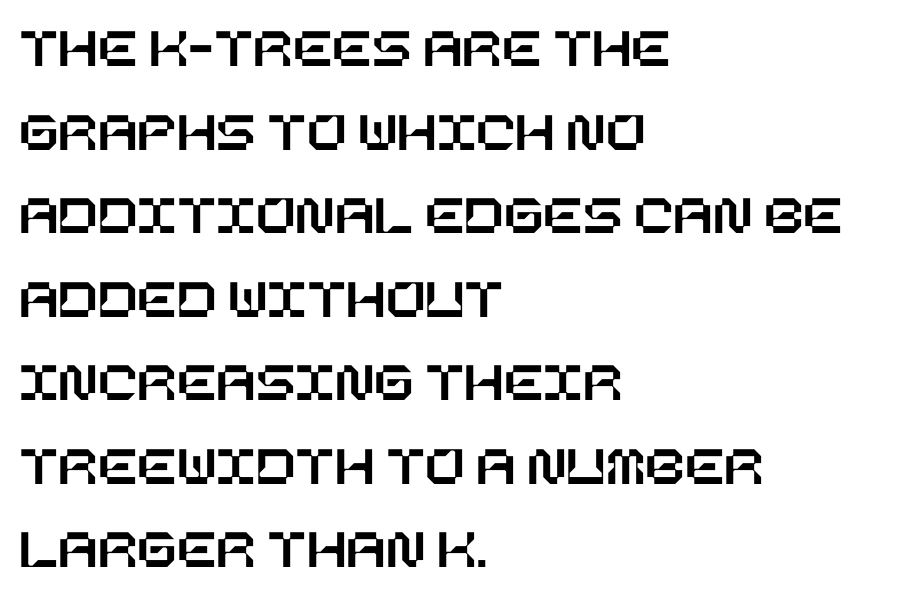
The vertical gap from one line to the next is medium. Every character sits straight up, as roman type does. Bare-footed words on every line. A student would call this left alignment; a typographer would say flush left, rag right. The face used here is rendered with its standard letterfit.
